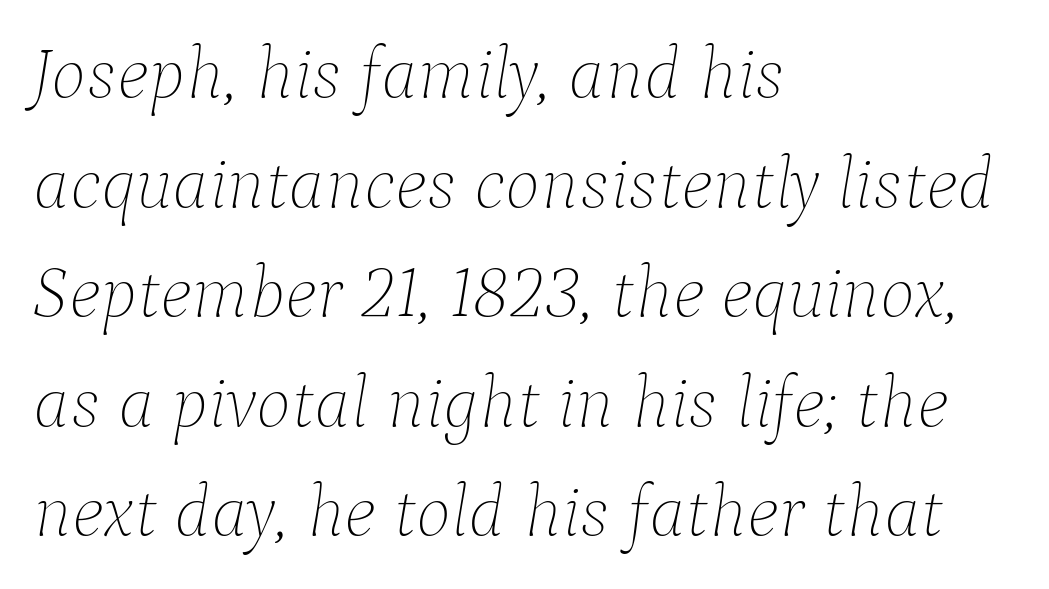
The image shows 74 px thin type, italic (leaning right); set left-aligned, normal line spacing (1.48x), normal letter spacing, not underlined; low stroke contrast and a medium x-height.
